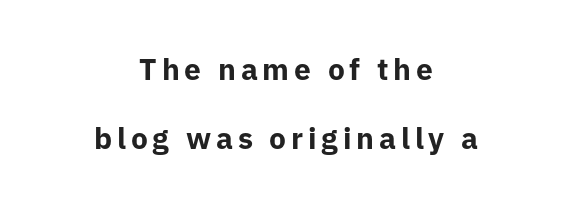
{"serif": "no", "italic": "no", "bold": "yes", "weight": "bold", "width": "normal", "stroke_contrast": "low", "x_height": "medium", "monospaced": "no", "underline": "no", "align": "center", "line_spacing": "loose", "line_spacing_ratio": 2.29, "glyph_px": 30}
